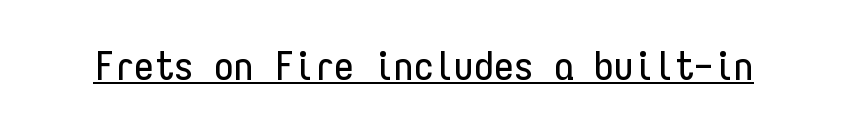
The image shows 40 px condensed sans-serif type, upright, monospaced; set normal letter spacing, underlined; low stroke contrast and a medium x-height.
